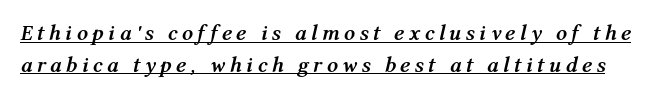
Q: Is the text bold? A: Yes.
Q: Is the text italic (slanted)? A: Yes, it leans right by about 12 degrees.
Q: Is the text underlined? A: Yes.
Q: Is the spacing between lines tight, normal or loose? A: Normal.
